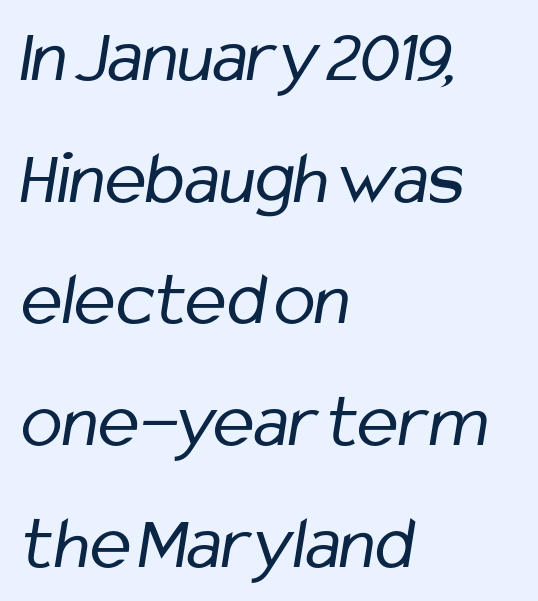
The text block is weighted toward the left margin, trailing off unevenly rightward. Unbolded letterforms with no extra heft. The line-height multiplier appears to be the usual default. Does extra space separate the letters? No, they use regular spacing. The face used here is proportionally spaced, like ordinary book or web type. Each letter's strokes conclude bluntly, with no projecting serifs.
